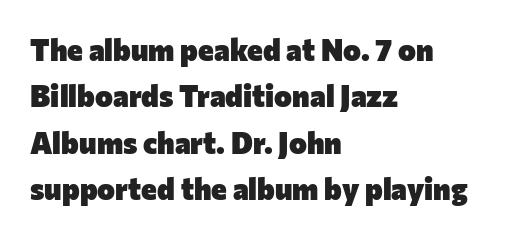
Q: Is the text bold? A: Yes.
Q: Is the text italic (slanted)? A: No, it is upright.
Q: Is the typeface a serif or a sans-serif typeface? A: Sans-serif.
Q: Is the text underlined? A: No.
Q: How is the paragraph aligned? A: Left-aligned.
Q: Is the spacing between letters normal or unusually wide? A: Normal.
Q: Is the spacing between lines tight, normal or loose? A: Normal.
Q: Width (condensed, normal, or wide)? A: Normal.
Q: Stroke contrast? A: Low.
Q: x-height? A: Medium.
Q: Monospaced? A: No.
